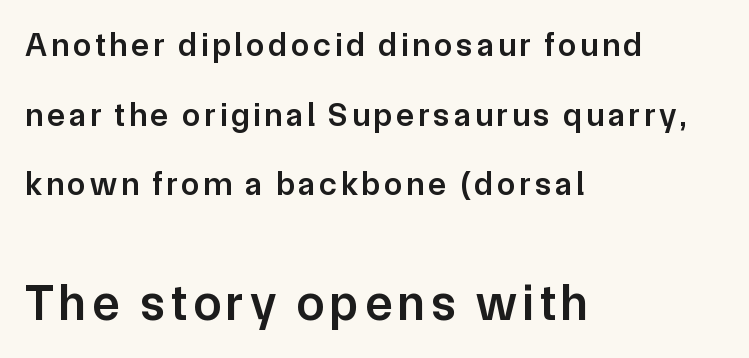
The image shows 50 px semibold sans-serif type, upright; set left-aligned, loose line spacing (2.11x), not underlined; the second (bottom) block is 1.52x larger; low stroke contrast and a medium x-height.
